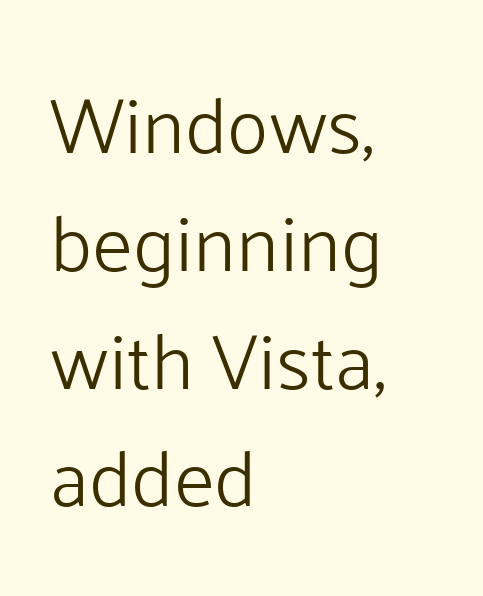
The text block is weighted toward the left margin, trailing off unevenly rightward. Look at the bottom of the vertical strokes: they stop flat, with no serifs. Looks like regular typesetting: each glyph gets only the width it needs. Quick note: interline space is typical. Unbolded letterforms with no extra heft. Anything drawn beneath the words? Only blank space.
